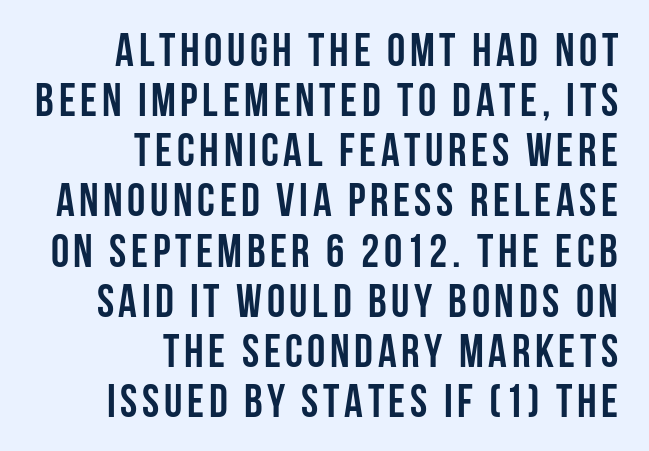
A student would call this right alignment; a typographer would say flush right, rag left. A sans-serif font was chosen for this passage. The designer dialed line spacing down below the default. Character widths vary here, with narrow letters taking less room than wide ones. Is there any slant? The stems are plumb.
